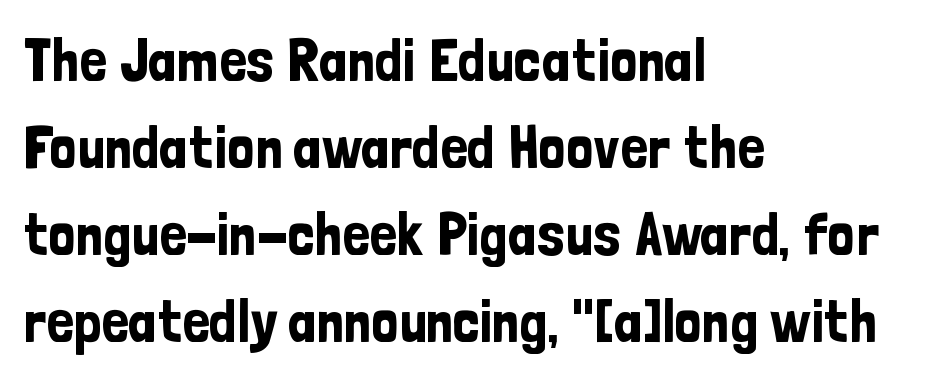
Compared with a centered layout, this one pins lines to the left instead. The passage shown is typed in a proportional face where columns would drift. Here the glyphs are tracked normally, forming tight word shapes. Successive baselines arrive at the customary interval.
